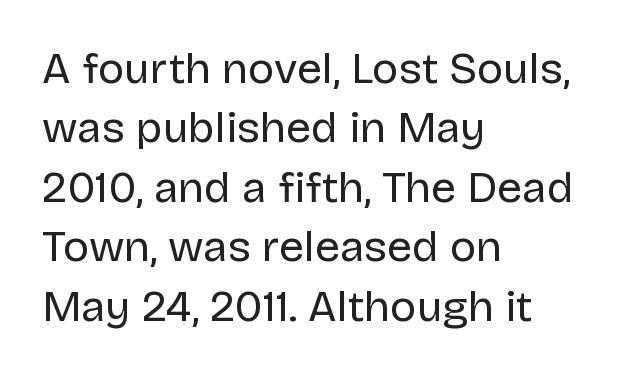
The image shows 44 px regular-weight sans-serif type, upright; set left-aligned, normal line spacing (1.35x), normal letter spacing, not underlined; low stroke contrast and a large x-height.
